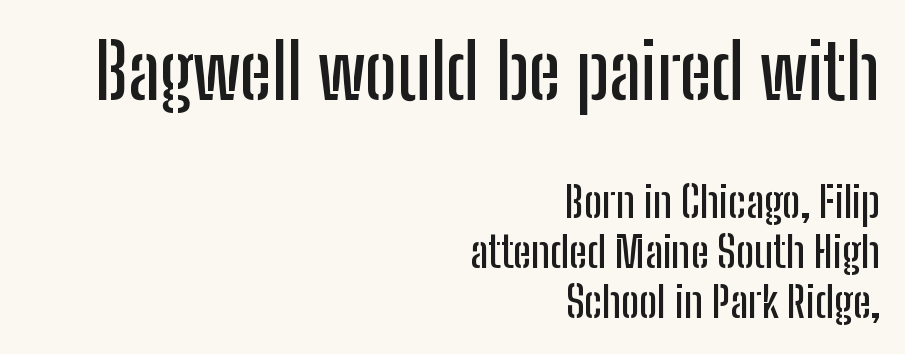
Q: Is the text italic (slanted)? A: No, it is upright.
Q: Is the typeface a serif or a sans-serif typeface? A: Sans-serif.
Q: Is the text underlined? A: No.
Q: How is the paragraph aligned? A: Right-aligned.
Q: Is the spacing between letters normal or unusually wide? A: Normal.
Q: Which block of text is set in a larger size, the first (top) or the second (bottom)? A: The first (top) one.
Q: Width (condensed, normal, or wide)? A: Condensed.
Q: Stroke contrast? A: Low.
Q: x-height? A: Medium.
Q: Monospaced? A: No.
